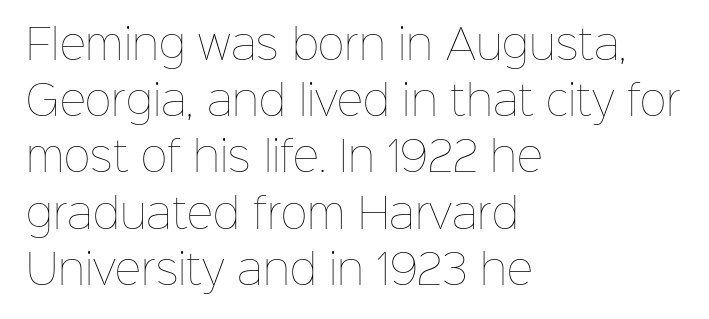
{"italic": "no", "bold": "no", "weight": "thin", "width": "normal", "stroke_contrast": "low", "x_height": "medium", "monospaced": "no", "underline": "no", "align": "left", "line_spacing": "normal", "line_spacing_ratio": 1.37, "letter_spacing": "normal", "letter_spacing_em": 0.0, "glyph_px": 41}
